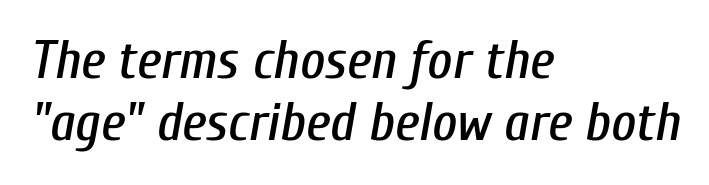
{"italic": "yes", "lean": "right", "slant_degrees": 10, "width": "condensed", "stroke_contrast": "low", "x_height": "medium", "monospaced": "no", "underline": "no", "align": "left", "line_spacing": "tight", "line_spacing_ratio": 1.15, "letter_spacing": "normal", "letter_spacing_em": 0.0, "glyph_px": 54}
